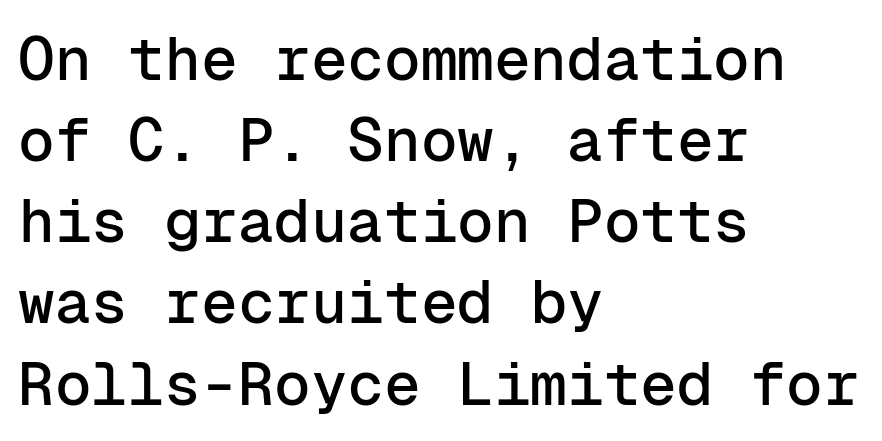
This rendering leaves character spacing at its baseline value. Here the designer chose a console-style face with uniform glyph widths. Note: no serifs on the glyphs. Letters rest on an invisible, unmarked baseline.
